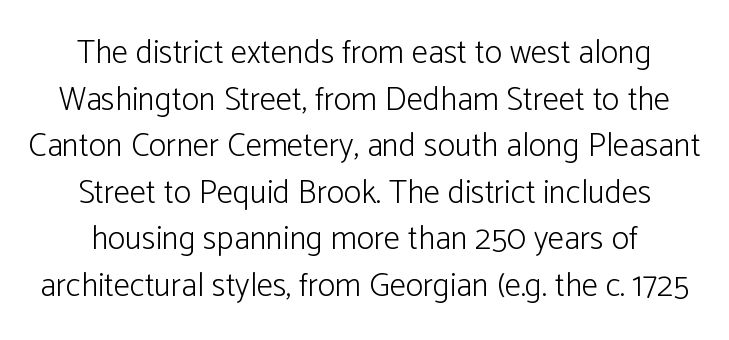
{"serif": "no", "italic": "no", "bold": "no", "weight": "light", "width": "normal", "stroke_contrast": "low", "x_height": "medium", "monospaced": "no", "underline": "no", "align": "center", "line_spacing": "normal", "line_spacing_ratio": 1.41, "letter_spacing": "normal", "letter_spacing_em": 0.0, "glyph_px": 33}
